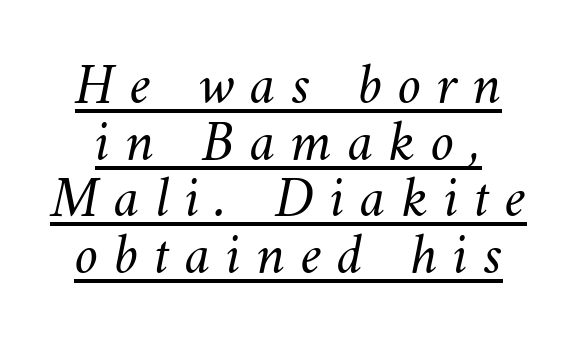
The image shows 59 px light type; set centered, tight line spacing (0.96x), unusually wide letter spacing (+0.26 em), underlined; medium stroke contrast and a small x-height.
